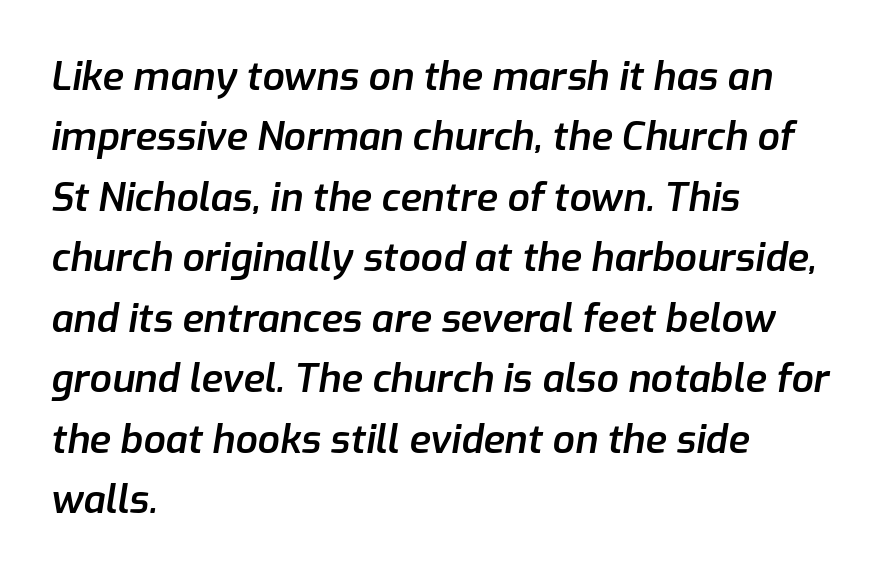
{"italic": "yes", "lean": "right", "slant_degrees": 9, "bold": "semi", "weight": "semibold", "width": "normal", "stroke_contrast": "low", "x_height": "medium", "monospaced": "no", "underline": "no", "align": "left", "line_spacing": "normal", "line_spacing_ratio": 1.55, "letter_spacing": "normal", "letter_spacing_em": 0.0, "glyph_px": 39}
